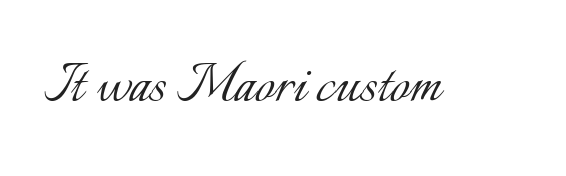
The image shows 69 px light type; set normal letter spacing, not underlined; low stroke contrast and a small x-height.
